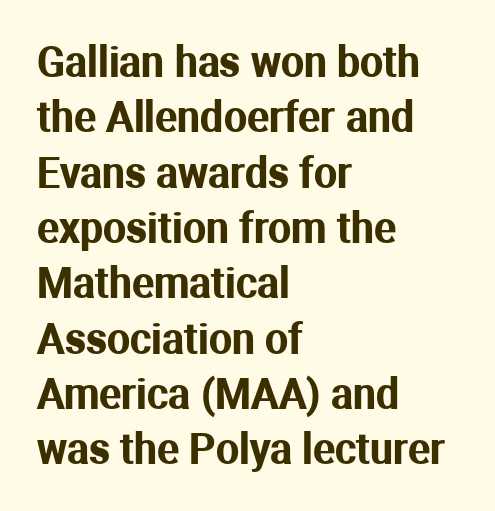
The image shows 41 px sans-serif type, upright; set left-aligned, normal line spacing (1.35x), normal letter spacing, not underlined; medium stroke contrast and a medium x-height.
